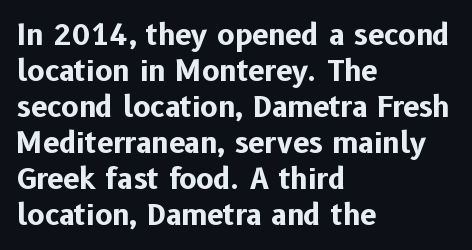
{"serif": "no", "italic": "no", "bold": "yes", "weight": "bold", "width": "normal", "stroke_contrast": "low", "x_height": "medium", "monospaced": "no", "underline": "no", "align": "left", "line_spacing_ratio": 1.24, "letter_spacing": "normal", "letter_spacing_em": 0.0, "glyph_px": 29}
